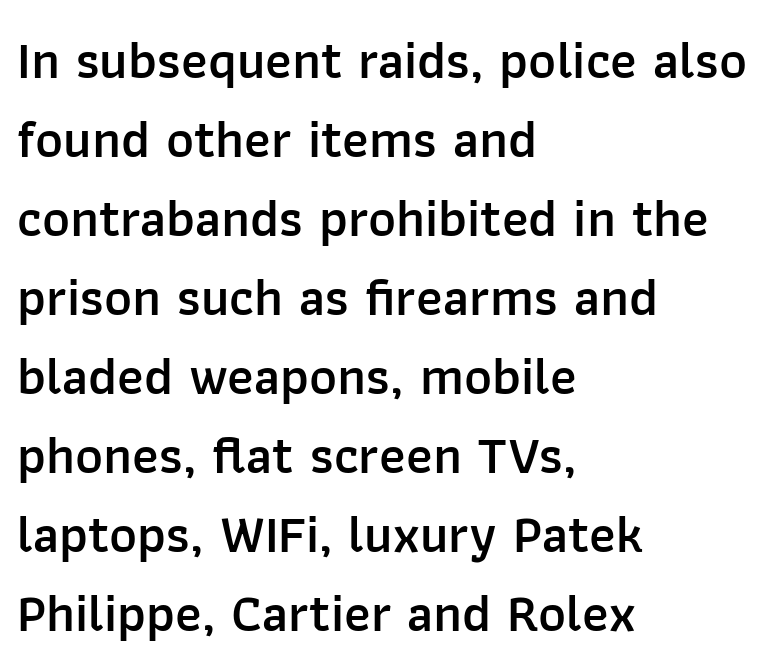
{"serif": "no", "italic": "no", "bold": "semi", "weight": "semibold", "width": "normal", "stroke_contrast": "low", "x_height": "medium", "monospaced": "no", "underline": "no", "align": "left", "line_spacing": "normal", "line_spacing_ratio": 1.49, "letter_spacing": "normal", "letter_spacing_em": 0.0, "glyph_px": 53}
